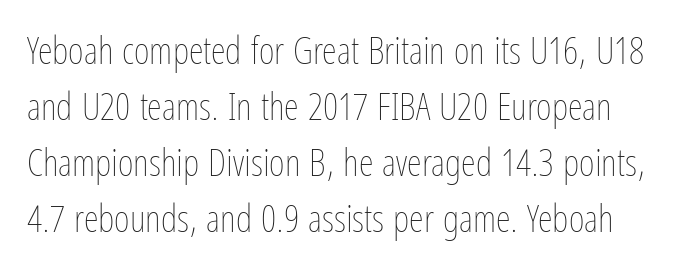
The image shows 38 px thin, condensed type, upright; set normal line spacing (1.47x), normal letter spacing, not underlined; low stroke contrast and a medium x-height.
